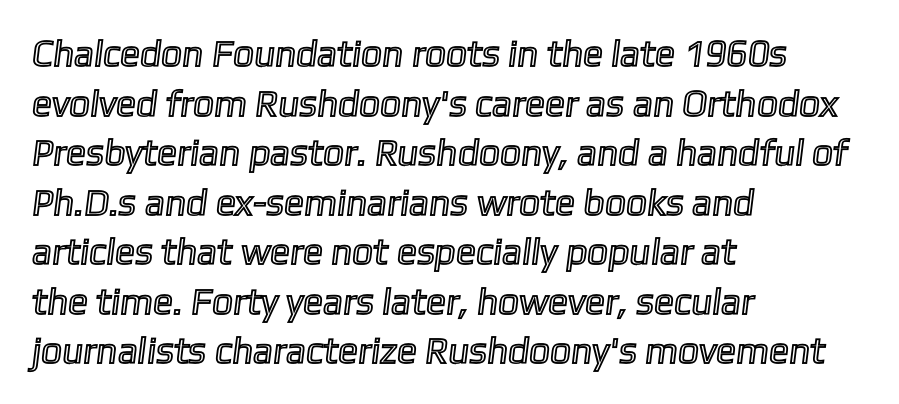
The line-height multiplier appears to be the usual default. Spacing between characters is what you'd get straight out of the box. The rag falls on the right side of this text block. Descender tails drop into unmarked territory.
